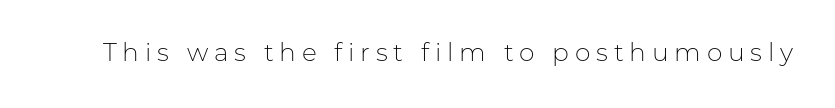
The image shows 25 px text type, upright; set unusually wide letter spacing (+0.23 em), not underlined.
